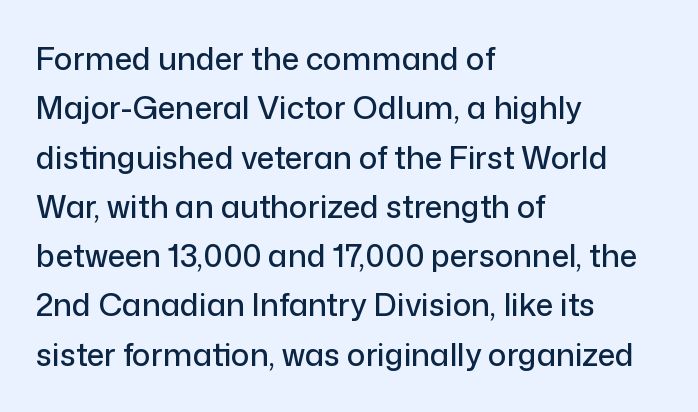
The image shows 31 px sans-serif type, upright; set left-aligned, normal line spacing (1.59x), normal letter spacing, not underlined; low stroke contrast and a medium x-height.
